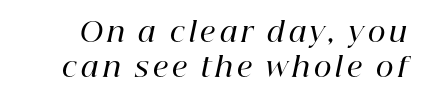
The image shows 27 px text type, italic (leaning right); set normal line spacing (1.31x), not underlined.
